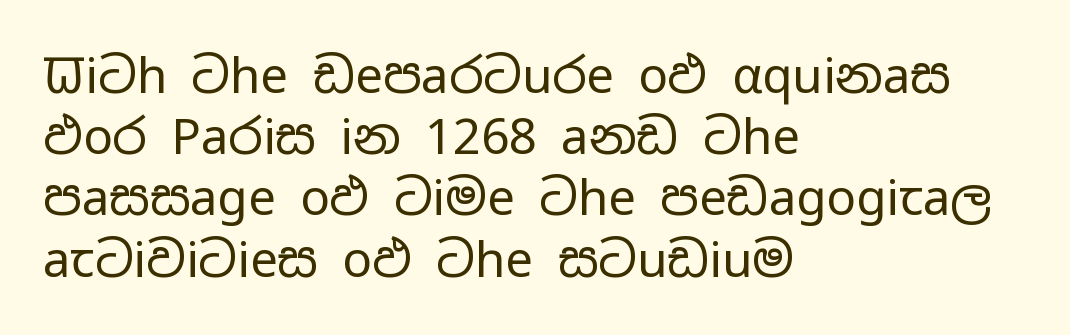
The image shows 49 px regular-weight, wide sans-serif type, upright; set left-aligned, normal line spacing (1.25x), normal letter spacing, not underlined; low stroke contrast and a medium x-height.
